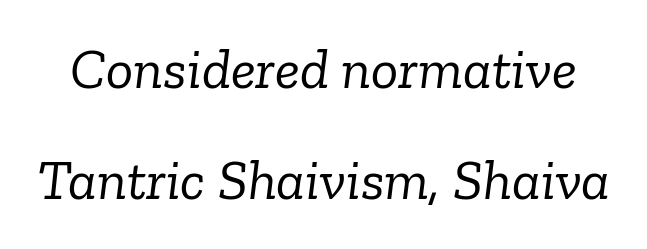
The typeface has the unassuming heft of standard copy or less. This is serif lettering, the kind often seen in printed books. You can tell it's italic because the verticals aren't actually vertical. Descender tails drop into unmarked territory.
